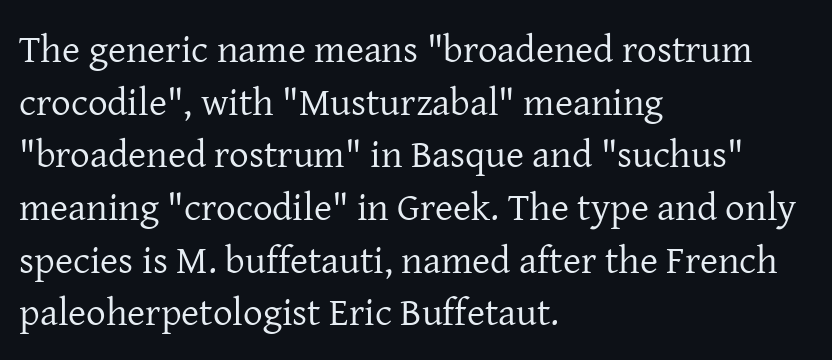
Q: Is the text bold? A: No.
Q: Is the text italic (slanted)? A: No, it is upright.
Q: Is the typeface a serif or a sans-serif typeface? A: Serif.
Q: Is the text underlined? A: No.
Q: How is the paragraph aligned? A: Left-aligned.
Q: Is the spacing between letters normal or unusually wide? A: Normal.
Q: Is the spacing between lines tight, normal or loose? A: Normal.
Q: Width (condensed, normal, or wide)? A: Normal.
Q: Stroke contrast? A: Low.
Q: x-height? A: Medium.
Q: Monospaced? A: No.
